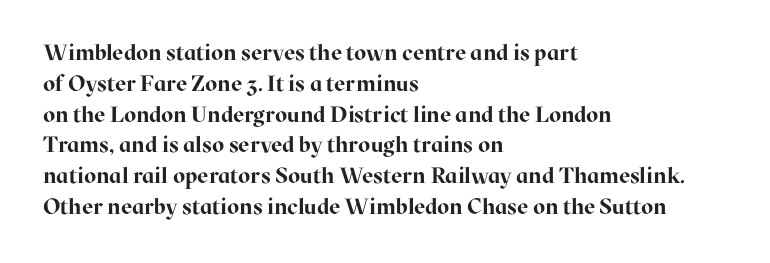
The image shows 22 px bold type, upright; set left-aligned, normal line spacing (1.4x), normal letter spacing, not underlined.
